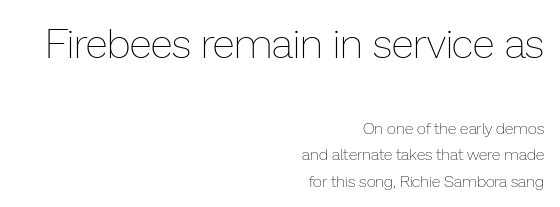
The image shows 41 px thin type, upright; set right-aligned, normal line spacing (1.66x), normal letter spacing, not underlined; the first (top) block is 2.56x larger; low stroke contrast and a medium x-height.
